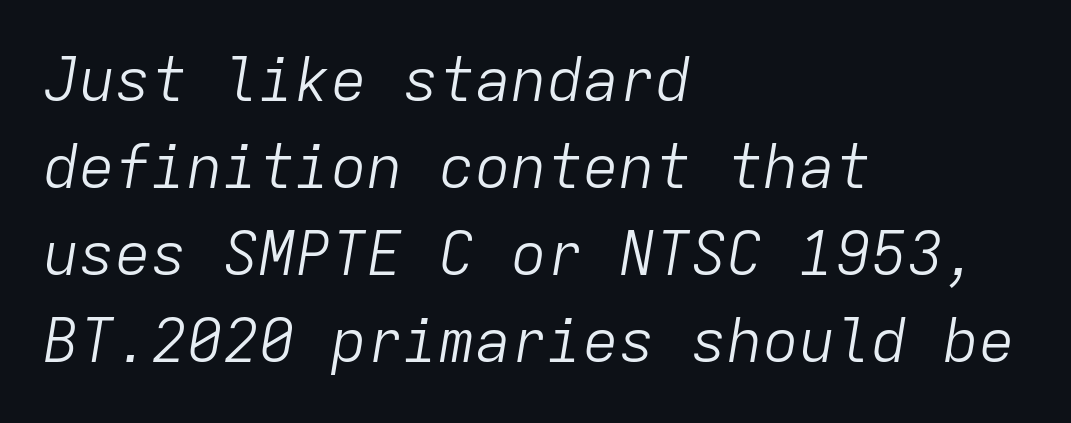
The image shows 60 px light type, italic (leaning right), monospaced; set left-aligned, normal line spacing (1.45x), normal letter spacing, not underlined; low stroke contrast and a medium x-height.
